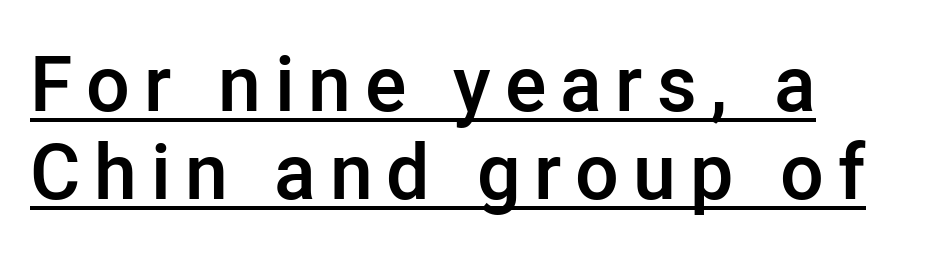
Q: Is the text bold? A: Semi-bold.
Q: Is the text italic (slanted)? A: No, it is upright.
Q: Is the typeface a serif or a sans-serif typeface? A: Sans-serif.
Q: Is the text underlined? A: Yes.
Q: Is the spacing between lines tight, normal or loose? A: Tight.
Q: Width (condensed, normal, or wide)? A: Normal.
Q: Stroke contrast? A: Low.
Q: x-height? A: Medium.
Q: Monospaced? A: No.
